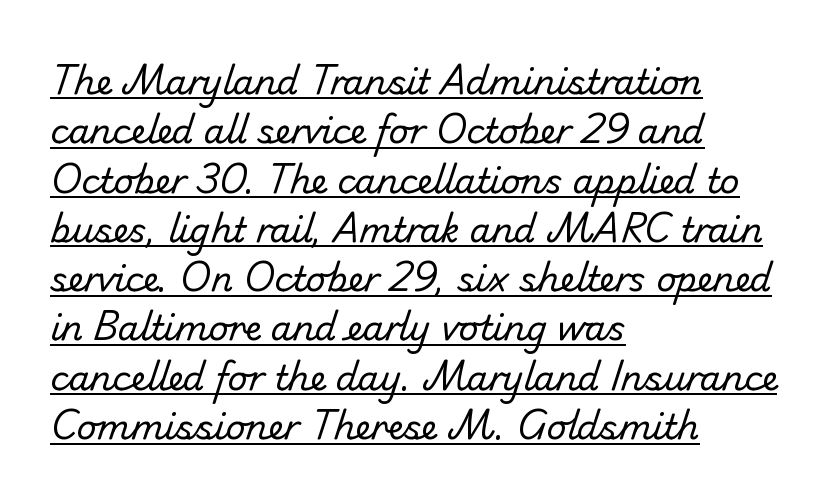
The image shows 34 px regular-weight sans-serif type; set left-aligned, normal line spacing (1.45x), normal letter spacing, underlined; low stroke contrast and a small x-height.
